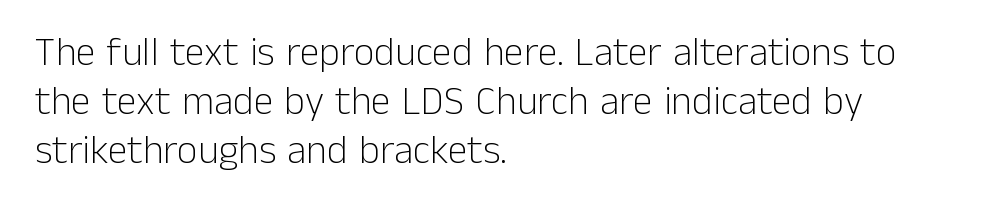
The image shows 40 px light sans-serif type, upright; set left-aligned, line spacing 1.23x, normal letter spacing, not underlined; low stroke contrast and a medium x-height.
